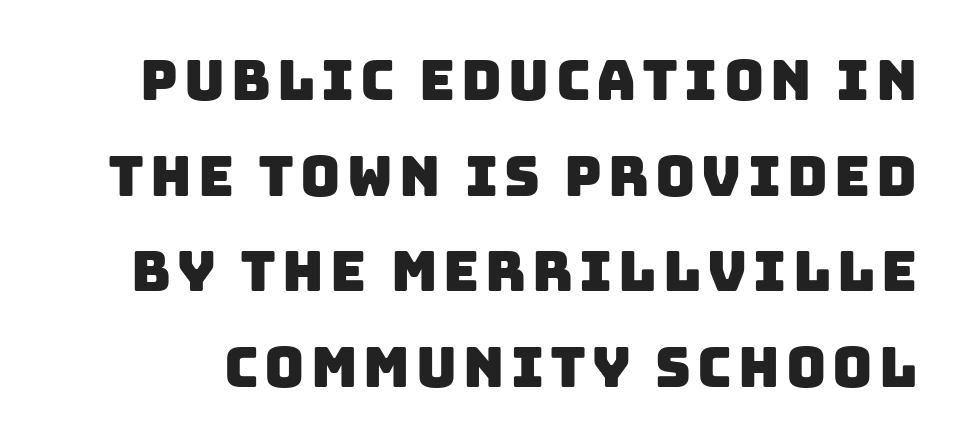
The image shows 55 px sans-serif type; set line spacing 1.74x, not underlined; low stroke contrast and a large x-height.
